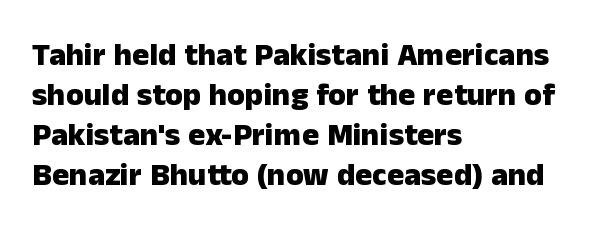
Q: Is the text bold? A: Yes.
Q: Is the text italic (slanted)? A: No, it is upright.
Q: Is the typeface a serif or a sans-serif typeface? A: Sans-serif.
Q: Is the text underlined? A: No.
Q: How is the paragraph aligned? A: Left-aligned.
Q: Is the spacing between letters normal or unusually wide? A: Normal.
Q: Is the spacing between lines tight, normal or loose? A: Normal.
Q: Width (condensed, normal, or wide)? A: Normal.
Q: Stroke contrast? A: Low.
Q: x-height? A: Medium.
Q: Monospaced? A: No.
